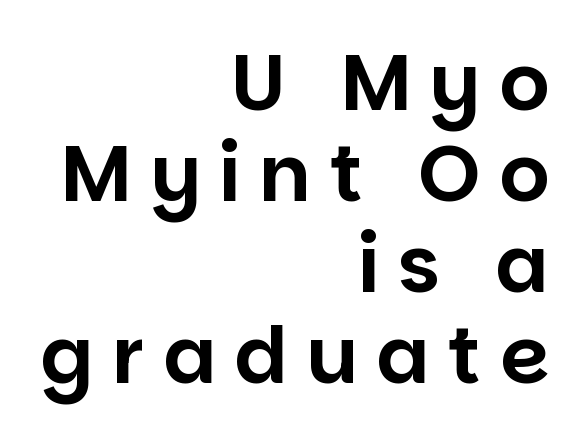
{"serif": "no", "italic": "no", "width": "normal", "stroke_contrast": "low", "x_height": "large", "monospaced": "no", "underline": "no", "align": "right", "line_spacing": "tight", "line_spacing_ratio": 1.15, "letter_spacing": "wide", "letter_spacing_em": 0.23, "glyph_px": 79}
